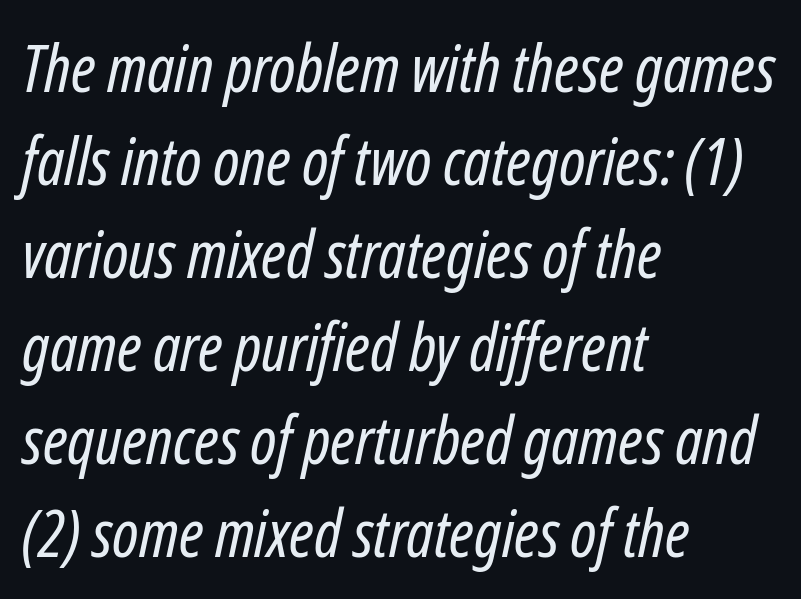
Q: Is the text bold? A: No.
Q: Is the text italic (slanted)? A: Yes, it leans right by about 12 degrees.
Q: Is the text underlined? A: No.
Q: How is the paragraph aligned? A: Left-aligned.
Q: Is the spacing between letters normal or unusually wide? A: Normal.
Q: Is the spacing between lines tight, normal or loose? A: Normal.
Q: Width (condensed, normal, or wide)? A: Condensed.
Q: Stroke contrast? A: Low.
Q: x-height? A: Medium.
Q: Monospaced? A: No.
